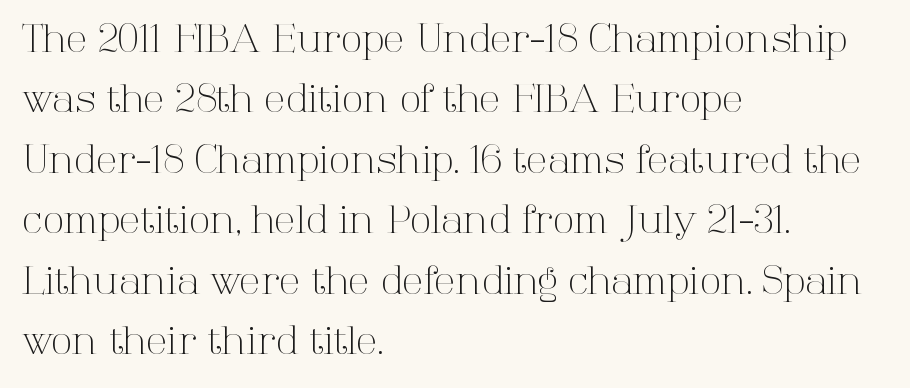
Q: Is the text bold? A: No.
Q: Is the text italic (slanted)? A: No, it is upright.
Q: Is the typeface a serif or a sans-serif typeface? A: Serif.
Q: Is the text underlined? A: No.
Q: How is the paragraph aligned? A: Left-aligned.
Q: Is the spacing between letters normal or unusually wide? A: Normal.
Q: Is the spacing between lines tight, normal or loose? A: Normal.
Q: Width (condensed, normal, or wide)? A: Normal.
Q: Stroke contrast? A: High.
Q: x-height? A: Medium.
Q: Monospaced? A: No.
